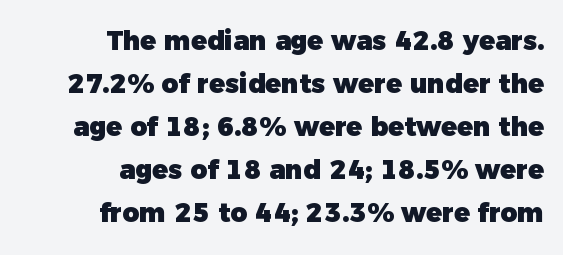
Descenders are the only things crossing below the line. On the weight axis this lands at bold, roughly 700. Is the letter spacing exaggerated? No — it looks like the ordinary default. This rendering uses right alignment, leaving the left contour irregular. Summary of vertical rhythm: regular, with standard interline spacing.
